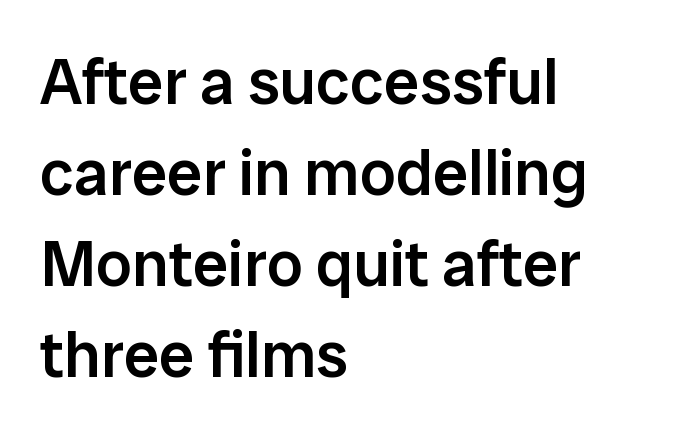
{"serif": "no", "italic": "no", "bold": "semi", "weight": "semibold", "width": "normal", "stroke_contrast": "low", "x_height": "medium", "monospaced": "no", "underline": "no", "align": "left", "line_spacing": "normal", "line_spacing_ratio": 1.42, "letter_spacing": "normal", "letter_spacing_em": 0.0, "glyph_px": 64}
